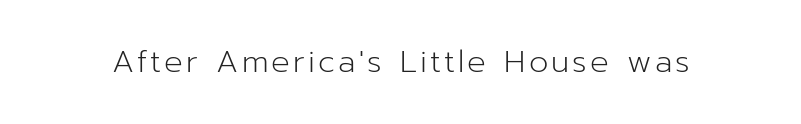
{"serif": "no", "italic": "no", "bold": "no", "weight": "light", "width": "normal", "stroke_contrast": "low", "x_height": "medium", "monospaced": "no", "underline": "no", "glyph_px": 31}
